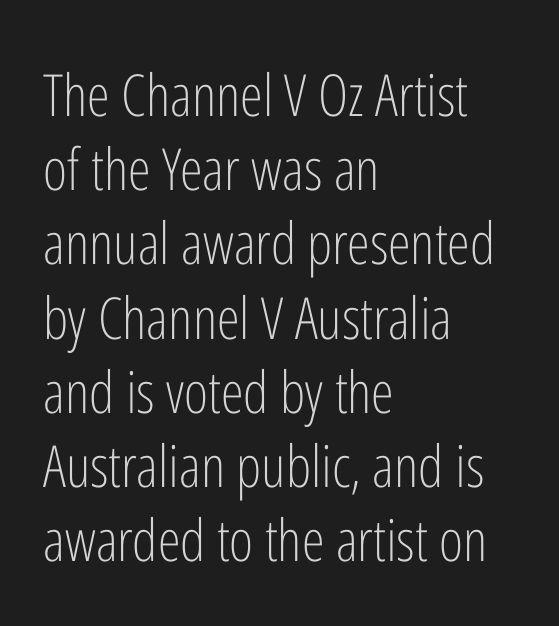
Q: Is the text bold? A: No.
Q: Is the text italic (slanted)? A: No, it is upright.
Q: Is the typeface a serif or a sans-serif typeface? A: Sans-serif.
Q: Is the text underlined? A: No.
Q: How is the paragraph aligned? A: Left-aligned.
Q: Is the spacing between letters normal or unusually wide? A: Normal.
Q: Is the spacing between lines tight, normal or loose? A: Normal.
Q: Width (condensed, normal, or wide)? A: Condensed.
Q: Stroke contrast? A: Low.
Q: x-height? A: Medium.
Q: Monospaced? A: No.
